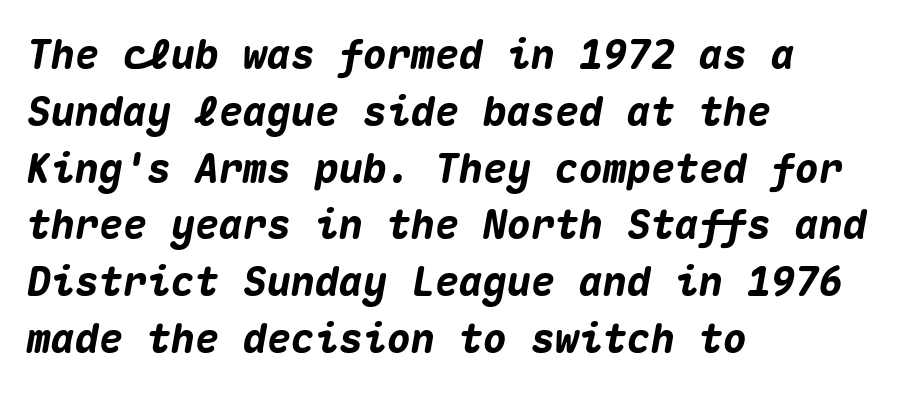
Q: Is the text bold? A: Yes.
Q: Is the text italic (slanted)? A: Yes, it leans right by about 10 degrees.
Q: Is the text underlined? A: No.
Q: How is the paragraph aligned? A: Left-aligned.
Q: Is the spacing between letters normal or unusually wide? A: Normal.
Q: Is the spacing between lines tight, normal or loose? A: Normal.
Q: Width (condensed, normal, or wide)? A: Normal.
Q: Stroke contrast? A: Medium.
Q: x-height? A: Medium.
Q: Monospaced? A: Yes.
